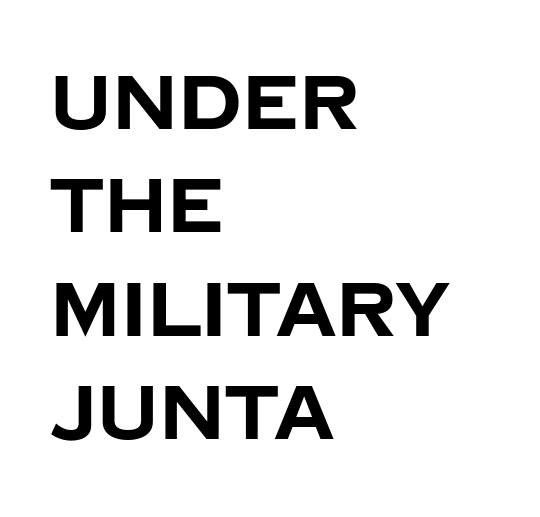
Q: Is the text bold? A: Yes.
Q: Is the text italic (slanted)? A: No, it is upright.
Q: Is the typeface a serif or a sans-serif typeface? A: Sans-serif.
Q: Is the text underlined? A: No.
Q: How is the paragraph aligned? A: Left-aligned.
Q: Is the spacing between letters normal or unusually wide? A: Normal.
Q: Is the spacing between lines tight, normal or loose? A: Normal.
Q: Width (condensed, normal, or wide)? A: Normal.
Q: Stroke contrast? A: Low.
Q: x-height? A: Large.
Q: Monospaced? A: No.
